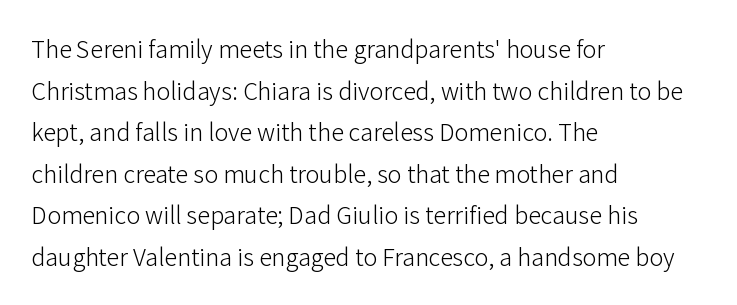
The image shows 26 px text type, upright; set left-aligned, normal line spacing (1.6x), normal letter spacing, not underlined.
